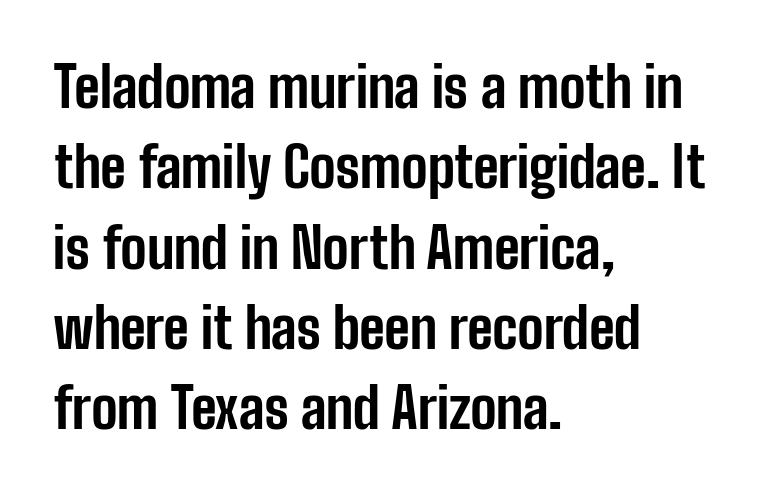
Q: Is the text bold? A: Yes.
Q: Is the text italic (slanted)? A: No, it is upright.
Q: Is the typeface a serif or a sans-serif typeface? A: Sans-serif.
Q: Is the text underlined? A: No.
Q: How is the paragraph aligned? A: Left-aligned.
Q: Is the spacing between letters normal or unusually wide? A: Normal.
Q: Is the spacing between lines tight, normal or loose? A: Normal.
Q: Width (condensed, normal, or wide)? A: Condensed.
Q: Stroke contrast? A: Low.
Q: x-height? A: Medium.
Q: Monospaced? A: No.
